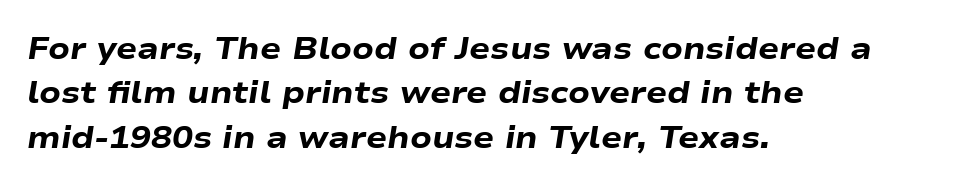
{"italic": "yes", "lean": "right", "slant_degrees": 9, "bold": "yes", "weight": "heavy", "width": "wide", "stroke_contrast": "low", "x_height": "medium", "monospaced": "no", "underline": "no", "align": "left", "line_spacing": "normal", "line_spacing_ratio": 1.43, "letter_spacing": "normal", "letter_spacing_em": 0.0, "glyph_px": 31}
